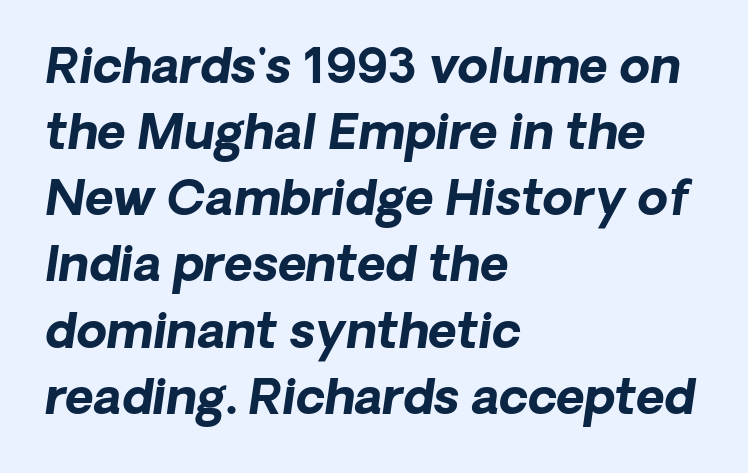
Q: Is the text bold? A: Yes.
Q: Is the typeface a serif or a sans-serif typeface? A: Sans-serif.
Q: Is the text underlined? A: No.
Q: How is the paragraph aligned? A: Left-aligned.
Q: Is the spacing between letters normal or unusually wide? A: Normal.
Q: Is the spacing between lines tight, normal or loose? A: Normal.
Q: Width (condensed, normal, or wide)? A: Normal.
Q: Stroke contrast? A: Low.
Q: x-height? A: Medium.
Q: Monospaced? A: No.
